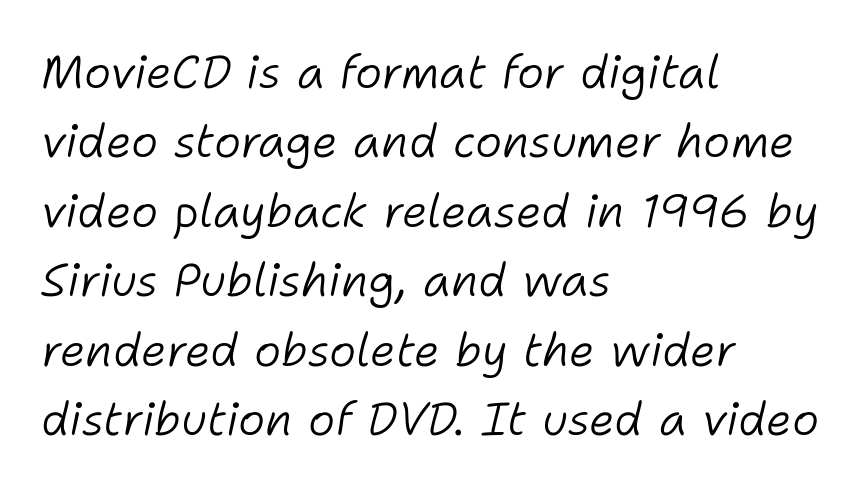
{"italic": "yes", "lean": "right", "slant_degrees": 11, "bold": "no", "weight": "light", "width": "normal", "stroke_contrast": "low", "x_height": "medium", "monospaced": "no", "underline": "no", "align": "left", "line_spacing": "normal", "line_spacing_ratio": 1.51, "letter_spacing": "normal", "letter_spacing_em": 0.0, "glyph_px": 46}
